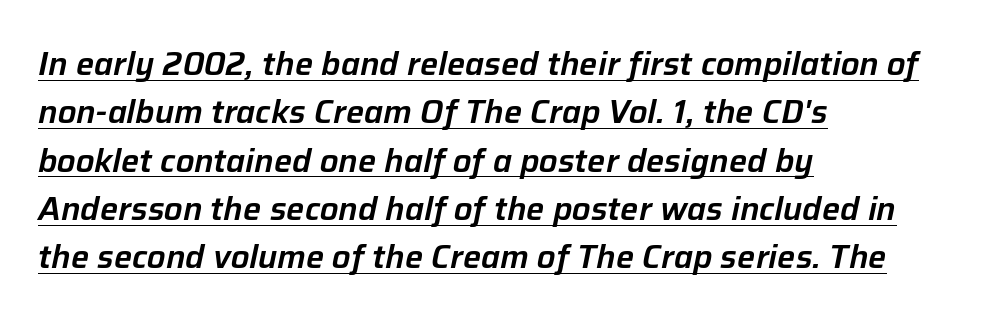
Proportional: the letters do not fall into vertical columns. Slant detected: the letters are inclined. A continuous stroke trails under the words, as in a hyperlink. If you drew a ruler down the left edge, every line would touch it.
